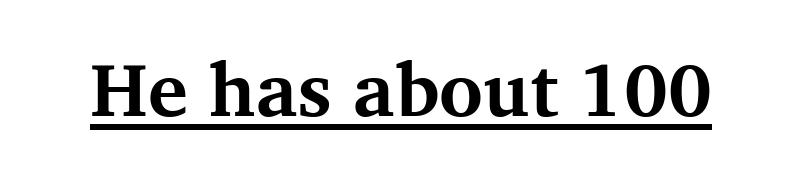
Q: Is the text bold? A: Yes.
Q: Is the text italic (slanted)? A: No, it is upright.
Q: Is the typeface a serif or a sans-serif typeface? A: Serif.
Q: Is the text underlined? A: Yes.
Q: Is the spacing between letters normal or unusually wide? A: Normal.
Q: Width (condensed, normal, or wide)? A: Normal.
Q: Stroke contrast? A: Medium.
Q: x-height? A: Medium.
Q: Monospaced? A: No.
